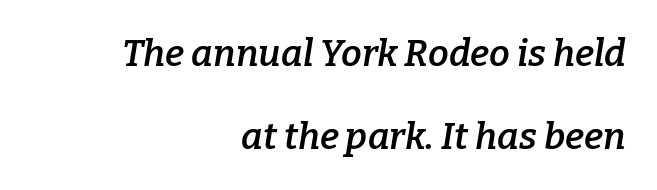
Looks like regular typesetting: each glyph gets only the width it needs. Quick note: underline off. Honestly, the rows look like they've been pulled way apart. The typography opts for an oblique posture over an upright one. Every row of glyphs terminates at an identical x-position on the right. What kind of face is this? One with serifs.
